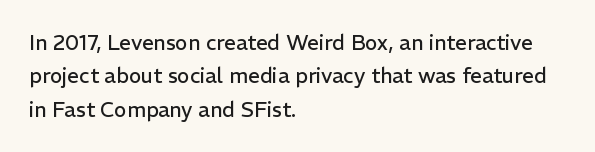
{"italic": "no", "bold": "no", "underline": "no", "align": "left", "line_spacing": "normal", "line_spacing_ratio": 1.59, "letter_spacing": "normal", "letter_spacing_em": 0.0, "glyph_px": 21}
